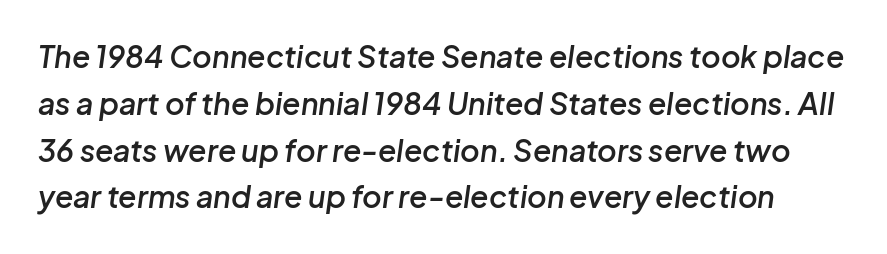
Q: Is the text bold? A: Semi-bold.
Q: Is the text italic (slanted)? A: Yes, it leans right by about 8 degrees.
Q: Is the text underlined? A: No.
Q: Is the spacing between letters normal or unusually wide? A: Normal.
Q: Is the spacing between lines tight, normal or loose? A: Normal.
Q: Width (condensed, normal, or wide)? A: Normal.
Q: Stroke contrast? A: Low.
Q: x-height? A: Medium.
Q: Monospaced? A: No.
